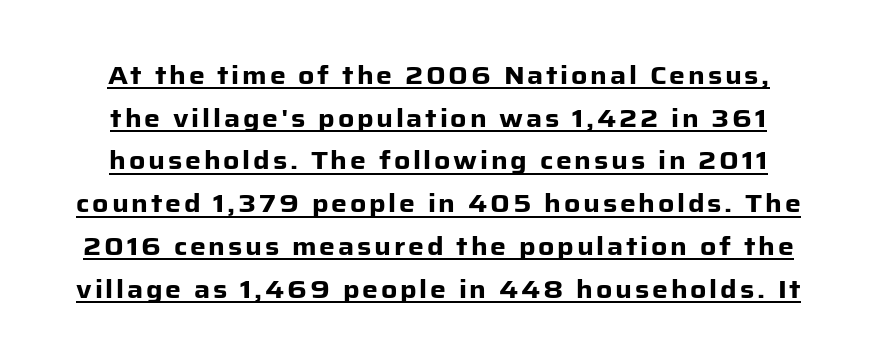
The passage shown is underscored from start to finish. I'd describe the lettering as bold — thick and assertive. Upright lettering throughout.
